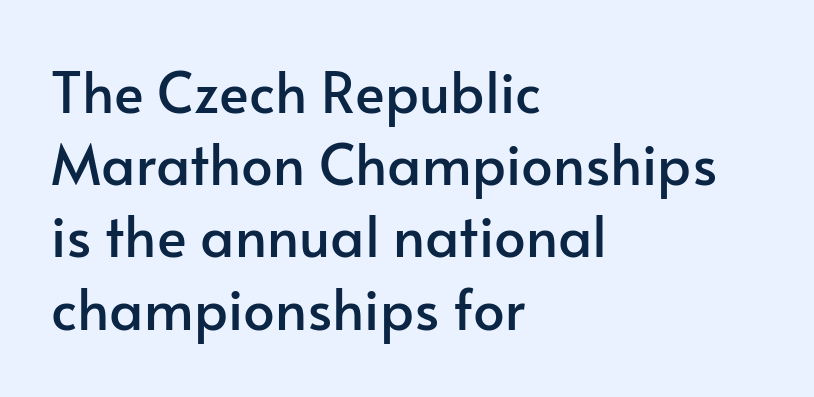
{"serif": "no", "italic": "no", "width": "normal", "stroke_contrast": "low", "x_height": "small", "monospaced": "no", "underline": "no", "align": "left", "line_spacing": "normal", "line_spacing_ratio": 1.29, "letter_spacing": "normal", "letter_spacing_em": 0.0, "glyph_px": 56}
